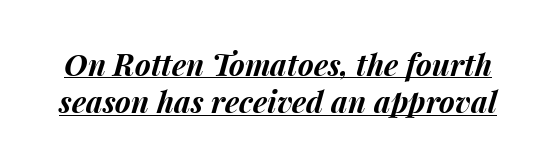
The image shows 30 px bold type, italic (leaning right); set line spacing 1.24x, normal letter spacing, underlined; medium stroke contrast and a medium x-height.
